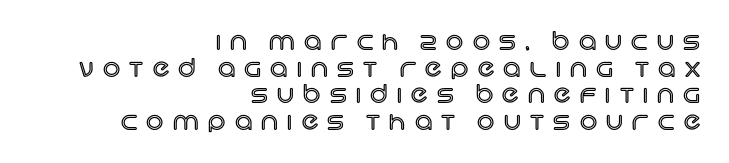
The image shows 24 px text type, upright; set right-aligned, tight line spacing (1.11x), unusually wide letter spacing (+0.39 em), not underlined.
